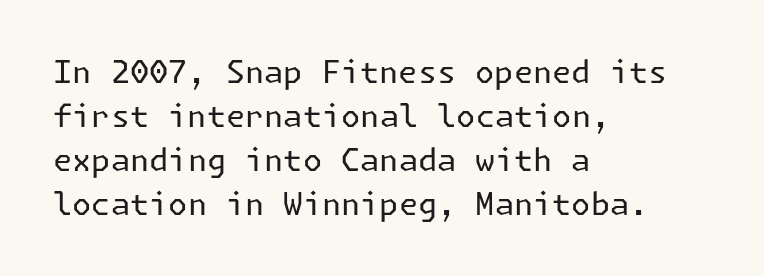
The horizontal fit of the characters is conventional and even. Nope, not italic — everything's standing straight. You can tell from the bare stems that sans-serif type was used. The line-height multiplier appears to be the usual default.
